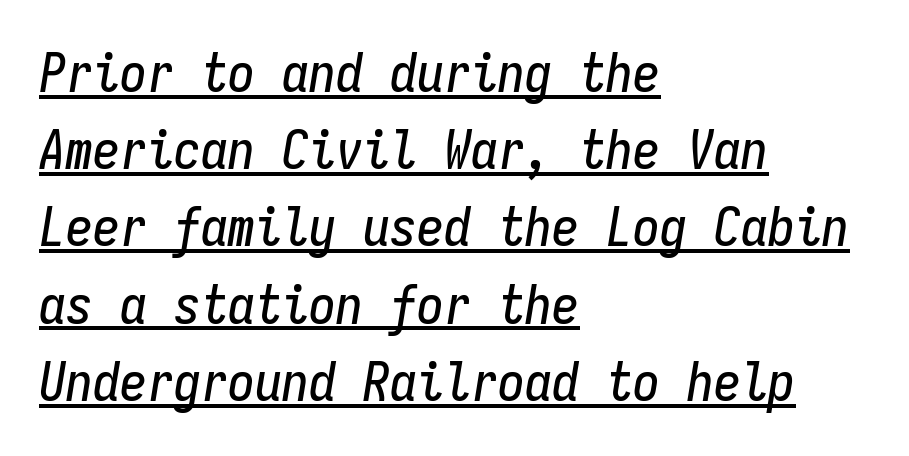
Q: Is the text italic (slanted)? A: Yes, it leans right by about 9 degrees.
Q: Is the text underlined? A: Yes.
Q: How is the paragraph aligned? A: Left-aligned.
Q: Is the spacing between letters normal or unusually wide? A: Normal.
Q: Is the spacing between lines tight, normal or loose? A: Normal.
Q: Width (condensed, normal, or wide)? A: Condensed.
Q: Stroke contrast? A: Low.
Q: x-height? A: Medium.
Q: Monospaced? A: Yes.
